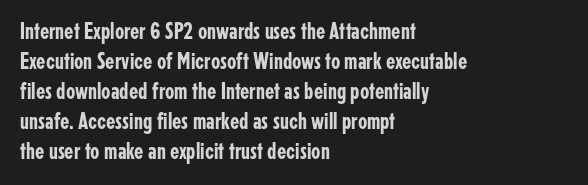
The image shows 24 px text type, upright; set left-aligned, normal line spacing (1.25x), normal letter spacing, not underlined.
